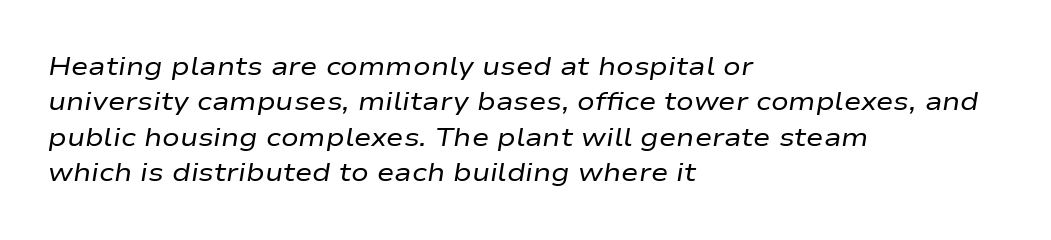
Horizontal alignment here is leftward, the default for most running prose. Does extra space separate the letters? No, they use regular spacing. Notice how the stems are inclined rather than vertical — that's the hallmark of italics. This rendering features lettering with no underline. Heaviness? Minimal to ordinary, like unemphasized prose. Summary of vertical rhythm: regular, with standard interline spacing.
